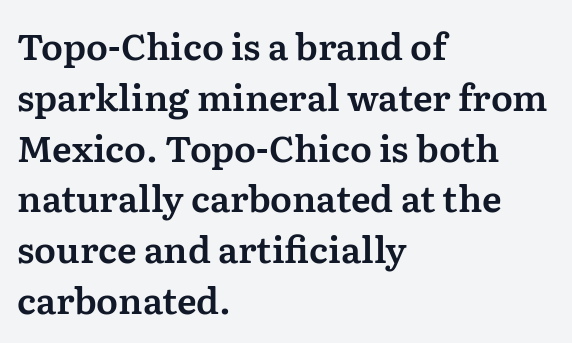
The image shows 36 px serif type, upright; set left-aligned, normal line spacing (1.41x), normal letter spacing, not underlined; medium stroke contrast and a medium x-height.
